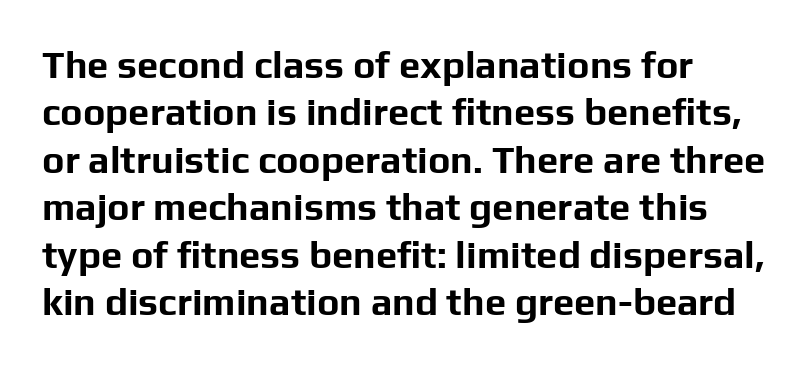
{"serif": "no", "italic": "no", "bold": "yes", "weight": "bold", "width": "normal", "stroke_contrast": "low", "x_height": "medium", "monospaced": "no", "underline": "no", "align": "left", "line_spacing": "normal", "line_spacing_ratio": 1.25, "letter_spacing": "normal", "letter_spacing_em": 0.0, "glyph_px": 38}
